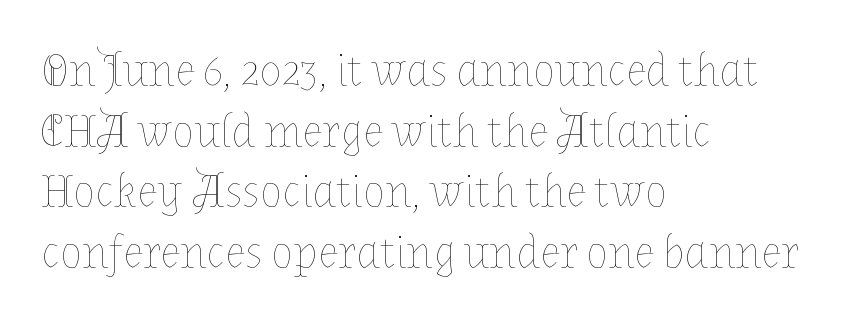
No word sits above an underline. The font sits on the lighter half of the weight spectrum, regular included. Each letter keeps its own natural width here, so spacing adapts to shape. Does the lettering tilt? It doesn't — this is upright. Regarding leading, the lines here are spaced in the standard way. Horizontally, the lines are justified to the leading edge only.
